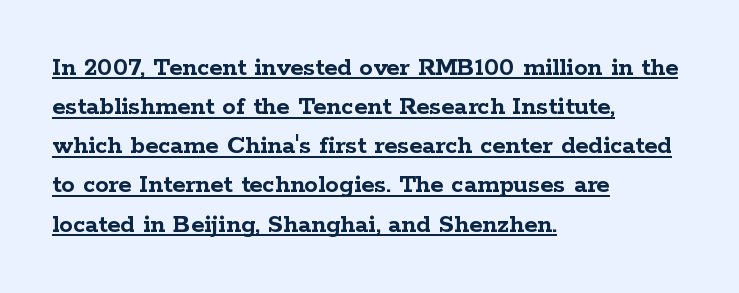
The image shows 27 px bold type, upright; set left-aligned, normal line spacing (1.45x), normal letter spacing, underlined.
